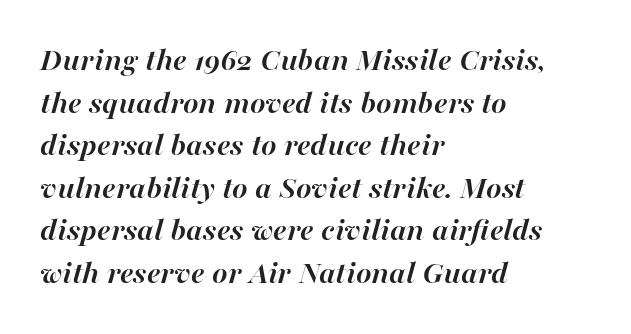
This sample is left-justified, so line endings fall wherever the words run out. No word sits above an underline. Each letter keeps its own natural width here, so spacing adapts to shape. Thick stems and heavy bowls — unmistakably bold.
